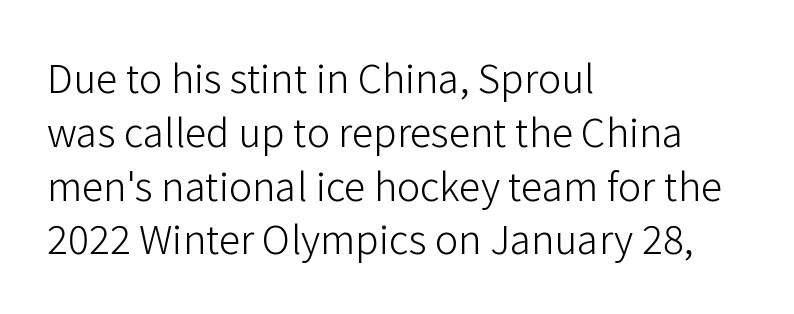
The image shows 39 px light sans-serif type, upright; set left-aligned, normal line spacing (1.38x), normal letter spacing, not underlined; low stroke contrast and a medium x-height.
